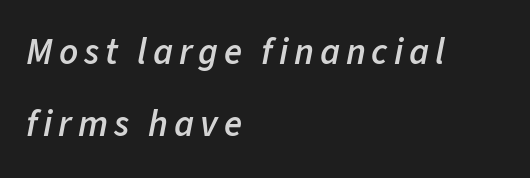
The image shows 37 px semibold type, italic (leaning right); set left-aligned, loose line spacing (1.95x), not underlined; low stroke contrast and a medium x-height.
